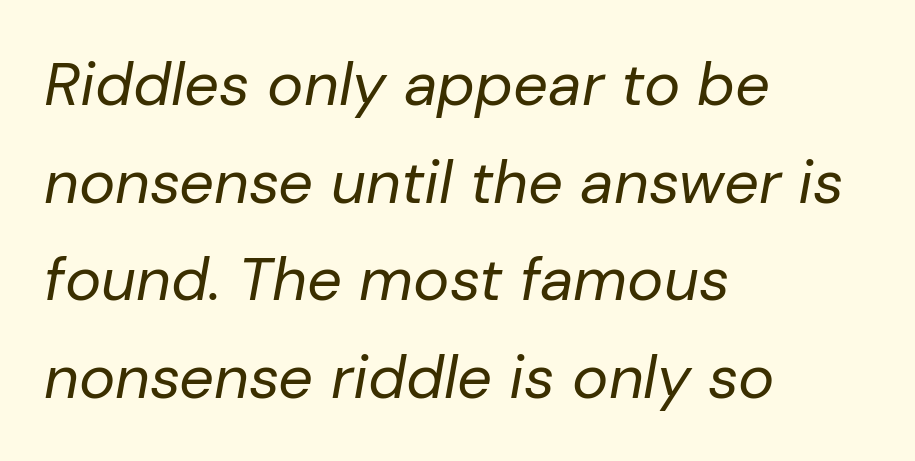
{"italic": "yes", "lean": "right", "slant_degrees": 10, "bold": "no", "weight": "regular", "width": "normal", "stroke_contrast": "low", "x_height": "medium", "monospaced": "no", "underline": "no", "align": "left", "line_spacing": "normal", "line_spacing_ratio": 1.6, "letter_spacing": "normal", "letter_spacing_em": 0.0, "glyph_px": 61}
